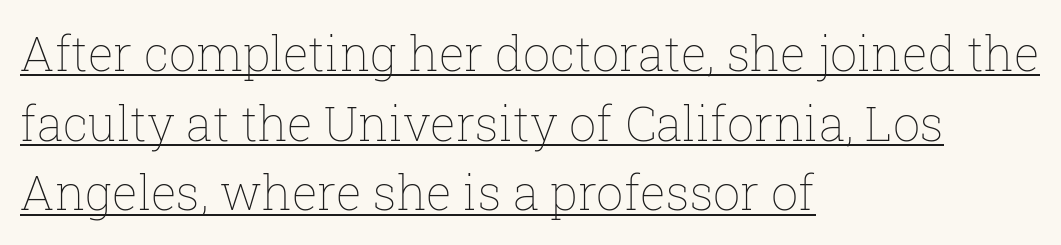
Quick note: not italic, upright. These lines are set flush left with a ragged right edge. In designer terms, the underline attribute is active on this setting. In terms of leading, this rendering sits right in the middle. The face used here is proportionally spaced, like ordinary book or web type.
